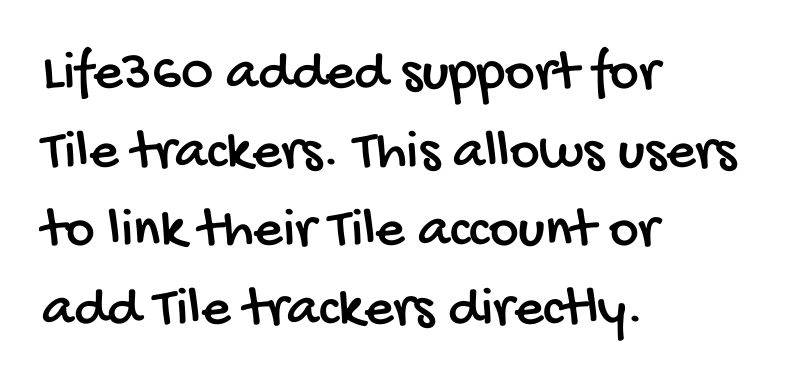
{"serif": "no", "width": "condensed", "stroke_contrast": "low", "x_height": "large", "monospaced": "no", "underline": "no", "align": "left", "line_spacing": "normal", "line_spacing_ratio": 1.38, "letter_spacing": "normal", "letter_spacing_em": 0.0, "glyph_px": 57}
